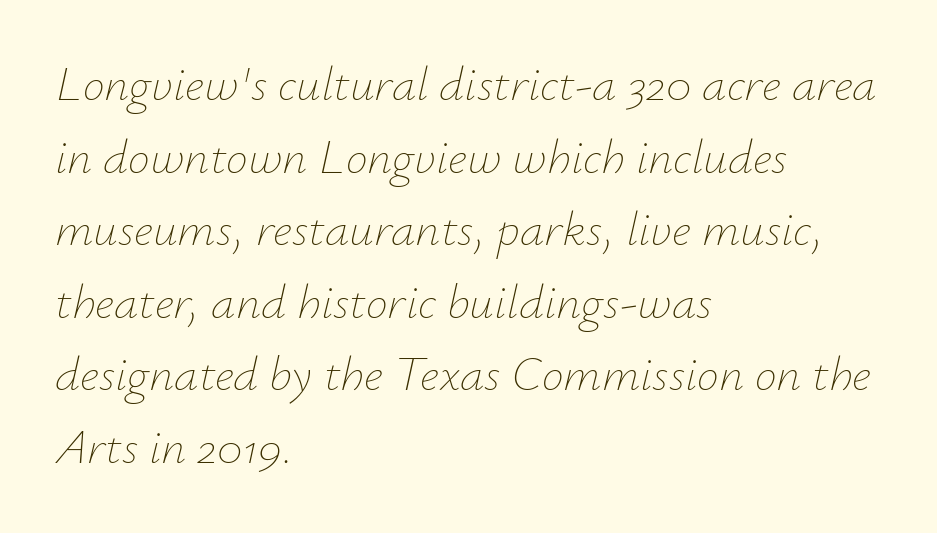
Q: Is the text bold? A: No.
Q: Is the text italic (slanted)? A: Yes, it leans right by about 12 degrees.
Q: Is the text underlined? A: No.
Q: How is the paragraph aligned? A: Left-aligned.
Q: Is the spacing between letters normal or unusually wide? A: Normal.
Q: Is the spacing between lines tight, normal or loose? A: Normal.
Q: Width (condensed, normal, or wide)? A: Normal.
Q: Stroke contrast? A: Low.
Q: x-height? A: Small.
Q: Monospaced? A: No.
